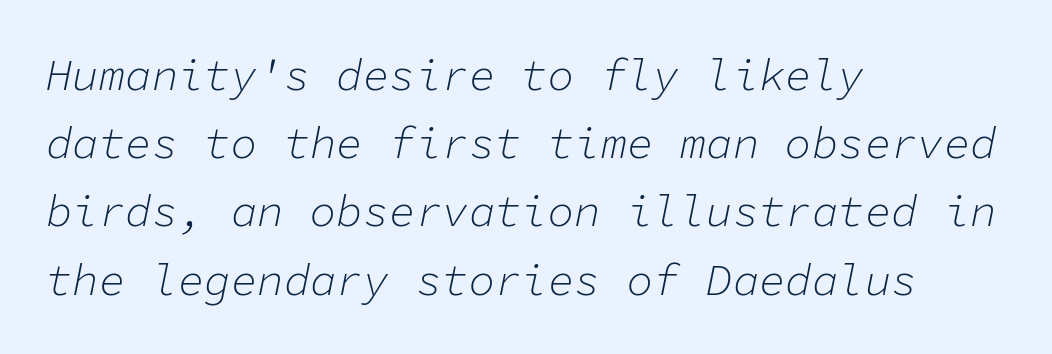
Descenders are the only things crossing below the line. Does extra space separate the letters? No, they use regular spacing. Whoever set this chose a conventional vertical rhythm. These lines are rendered in a fixed-pitch font.
